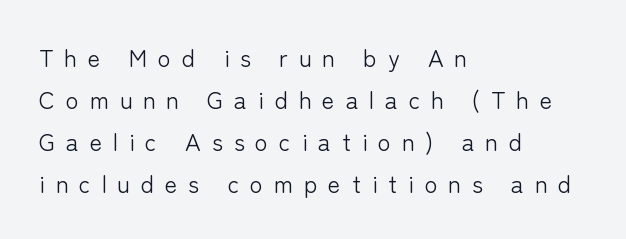
{"italic": "no", "bold": "no", "underline": "no", "align": "left", "line_spacing_ratio": 1.75, "letter_spacing": "wide", "letter_spacing_em": 0.45, "glyph_px": 24}
